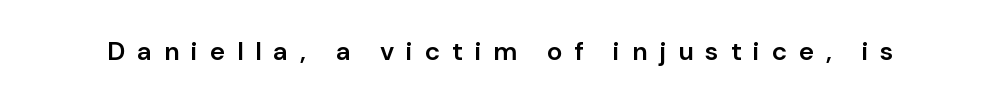
What weight is shown? A semibold, between regular and bold. Vertical strokes here are truly vertical. The specimen omits any rule beneath the text block's lines. Between one letter and the next there's a generous, obvious gap.
